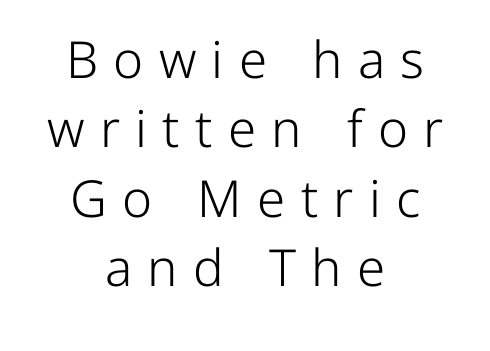
The image shows 51 px light sans-serif type, upright; set centered, normal line spacing (1.36x), unusually wide letter spacing (+0.3 em), not underlined; low stroke contrast and a medium x-height.
